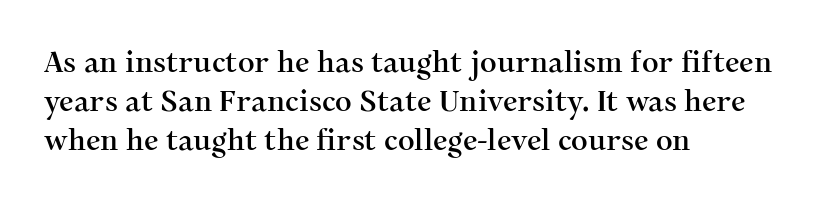
{"serif": "yes", "italic": "no", "width": "normal", "stroke_contrast": "medium", "x_height": "medium", "monospaced": "no", "underline": "no", "align": "left", "line_spacing": "normal", "line_spacing_ratio": 1.35, "letter_spacing": "normal", "letter_spacing_em": 0.0, "glyph_px": 29}
